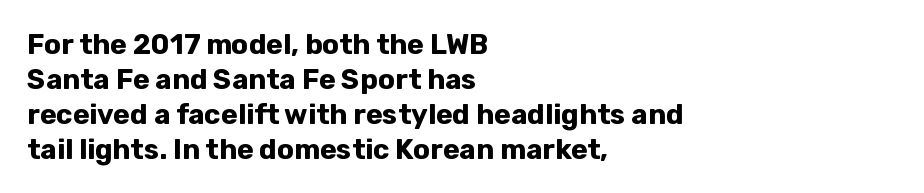
The image shows 28 px bold sans-serif type, upright; set left-aligned, normal line spacing (1.25x), normal letter spacing, not underlined; low stroke contrast and a medium x-height.
